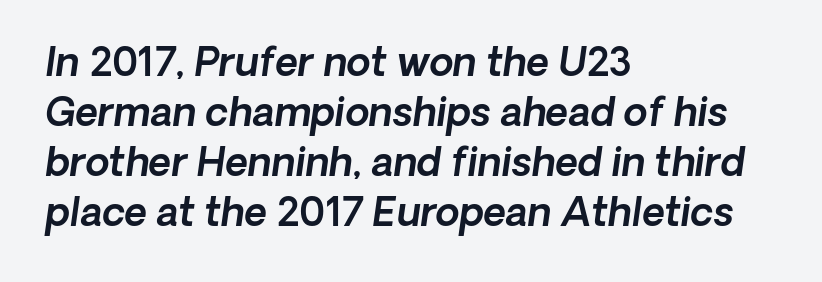
The gap between lines stays unmarked. A typesetter would call this proportional, since set widths differ per character. Does the type have serifs? No, each stem ends abruptly. One-word summary of the alignment: left. Baseline-to-baseline distance is the conventional proportion of letter height. Glyph-to-glyph distance matches everyday printed text.
